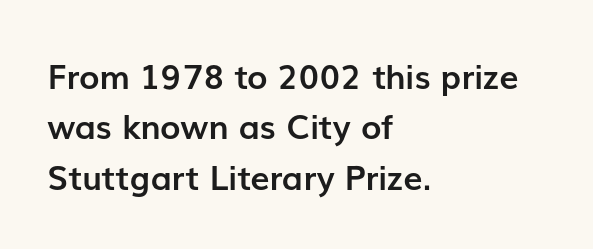
Q: Is the text bold? A: Yes.
Q: Is the text italic (slanted)? A: No, it is upright.
Q: Is the typeface a serif or a sans-serif typeface? A: Sans-serif.
Q: Is the text underlined? A: No.
Q: How is the paragraph aligned? A: Left-aligned.
Q: Is the spacing between letters normal or unusually wide? A: Normal.
Q: Is the spacing between lines tight, normal or loose? A: Normal.
Q: Width (condensed, normal, or wide)? A: Normal.
Q: Stroke contrast? A: Low.
Q: x-height? A: Medium.
Q: Monospaced? A: No.
